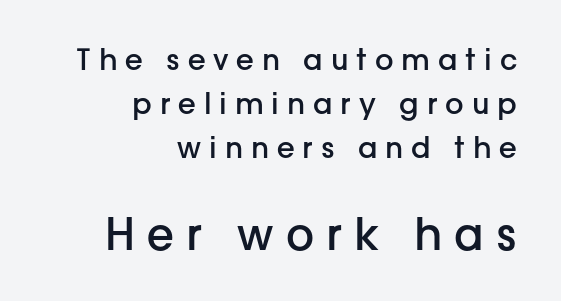
{"serif": "no", "italic": "no", "bold": "semi", "weight": "semibold", "width": "normal", "stroke_contrast": "low", "x_height": "medium", "monospaced": "no", "underline": "no", "align": "right", "line_spacing": "normal", "line_spacing_ratio": 1.52, "letter_spacing": "wide", "letter_spacing_em": 0.27, "larger_block": "second", "size_ratio": 1.52, "glyph_px": 44}
